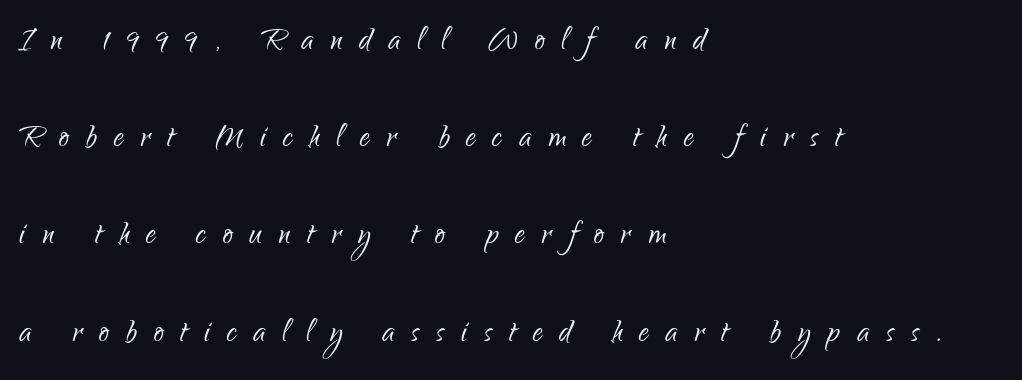
This is sans-serif lettering, the kind often seen on screens and signage. A typesetter would call this leading open, well beyond the default. Is this a fixed-width face? No — the glyphs have proportional, varying widths. Heft: none added — not bold.
